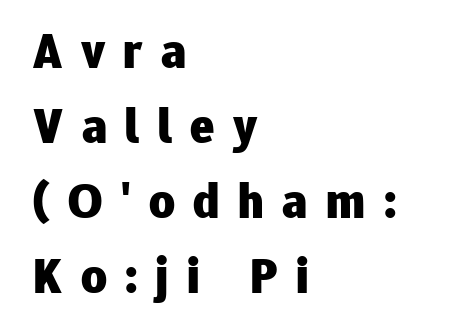
To sum up the face: it is a sans, with no serifs. Here the designer chose a conventional face with non-uniform glyph widths. Words appear elongated and porous because spacing is wide. When letters stand straight like this, we call the style roman or upright. A normal amount of white space separates one row of letters from the next. Descenders are the only things crossing below the line.
